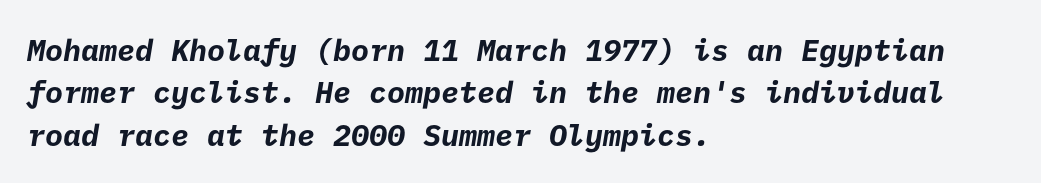
Here the glyphs are tracked normally, forming tight word shapes. Casual observation: everything's shoved over to the left. What weight is shown? A full bold with thick strokes. The words here are not underlined. Observe the absence of serifs on each vertical stroke in this sample. Each new line begins a customary step beneath the previous one.
